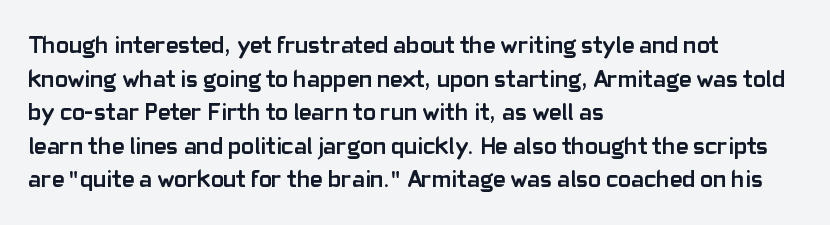
The image shows 24 px bold type, upright; set left-aligned, normal line spacing (1.4x), normal letter spacing, not underlined.
